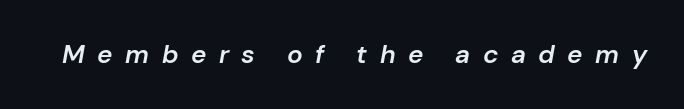
{"italic": "yes", "lean": "right", "slant_degrees": 10, "bold": "semi", "underline": "no", "letter_spacing": "wide", "letter_spacing_em": 0.48, "glyph_px": 26}
